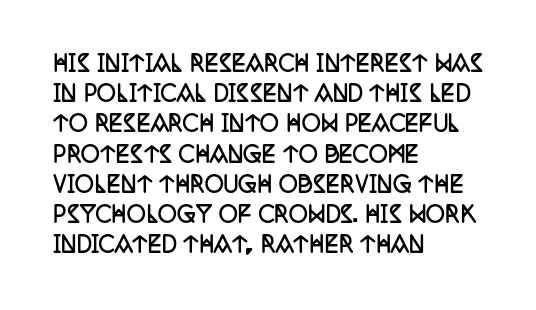
{"italic": "no", "bold": "yes", "underline": "no", "align": "left", "line_spacing": "normal", "line_spacing_ratio": 1.44, "letter_spacing": "normal", "letter_spacing_em": 0.0, "glyph_px": 21}
